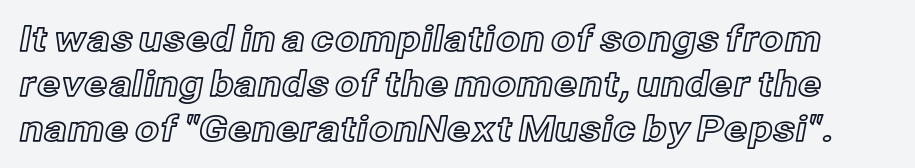
The glyphs are unaccompanied by any horizontal stroke below them. What stands out about the letter spacing? Nothing — it is the standard amount. A typesetter would call this proportional, since set widths differ per character. The lines sit at an ordinary, default distance from one another.
